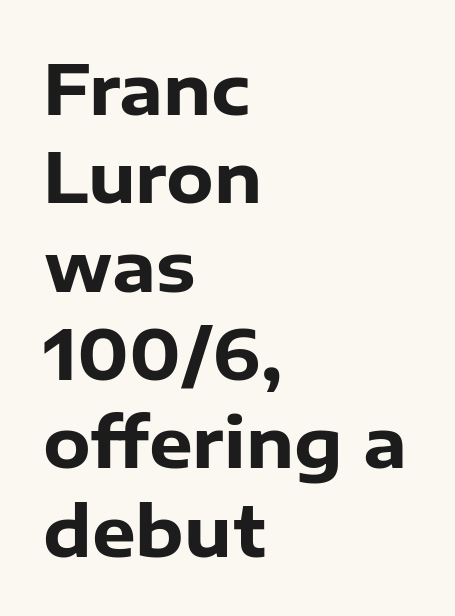
Does the lettering tilt? It doesn't — this is upright. The glyphs are unaccompanied by any horizontal stroke below them. Caption: multi-line text, flush left, ragged right. Every letter is thick-stroked: bold, no question. This is sans-serif lettering, the kind often seen on screens and signage.
